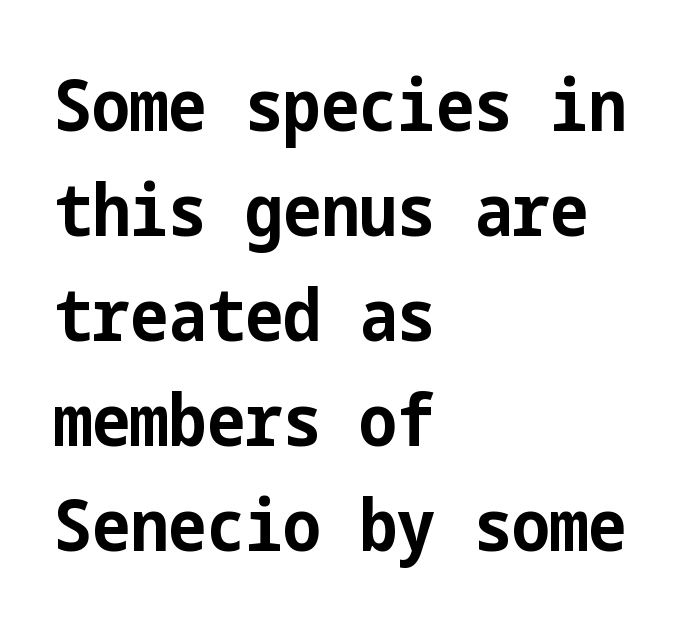
How would I describe the line gaps? Plain and ordinary. To sum up the face: it is a sans, with no serifs. In CSS terms this would be text-align: left. The letters stand straight up with perfectly vertical stems. Rule under the text: the space is simply empty. There is no visible air inserted between adjacent glyphs.
